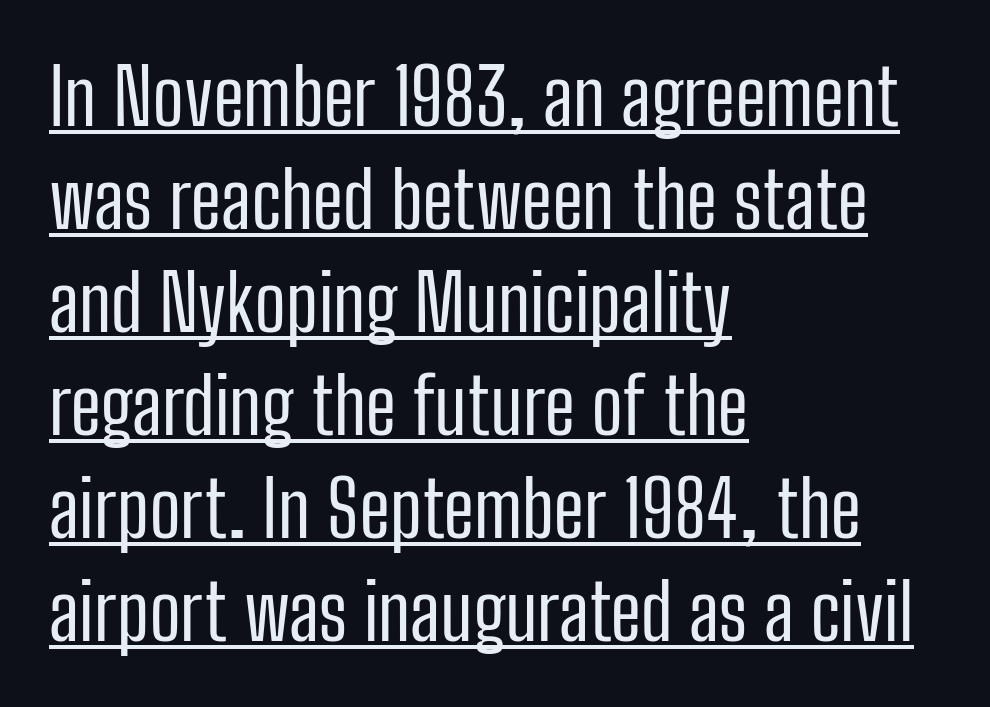
Q: Is the text bold? A: No.
Q: Is the text italic (slanted)? A: No, it is upright.
Q: Is the typeface a serif or a sans-serif typeface? A: Sans-serif.
Q: Is the text underlined? A: Yes.
Q: How is the paragraph aligned? A: Left-aligned.
Q: Is the spacing between letters normal or unusually wide? A: Normal.
Q: Is the spacing between lines tight, normal or loose? A: Normal.
Q: Width (condensed, normal, or wide)? A: Condensed.
Q: Stroke contrast? A: Low.
Q: x-height? A: Medium.
Q: Monospaced? A: No.
